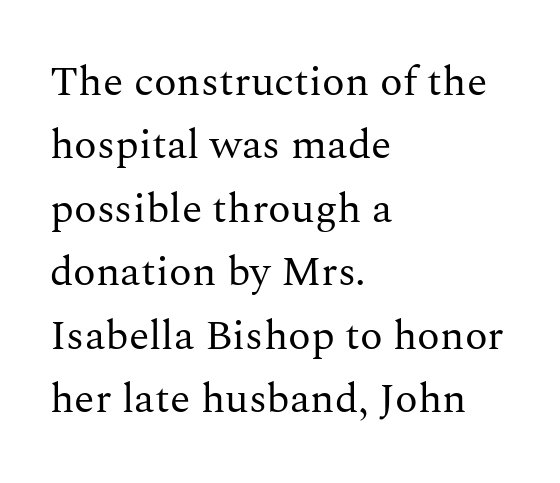
Q: Is the text bold? A: No.
Q: Is the text italic (slanted)? A: No, it is upright.
Q: Is the typeface a serif or a sans-serif typeface? A: Serif.
Q: Is the text underlined? A: No.
Q: How is the paragraph aligned? A: Left-aligned.
Q: Is the spacing between letters normal or unusually wide? A: Normal.
Q: Is the spacing between lines tight, normal or loose? A: Normal.
Q: Width (condensed, normal, or wide)? A: Normal.
Q: Stroke contrast? A: Medium.
Q: x-height? A: Medium.
Q: Monospaced? A: No.
